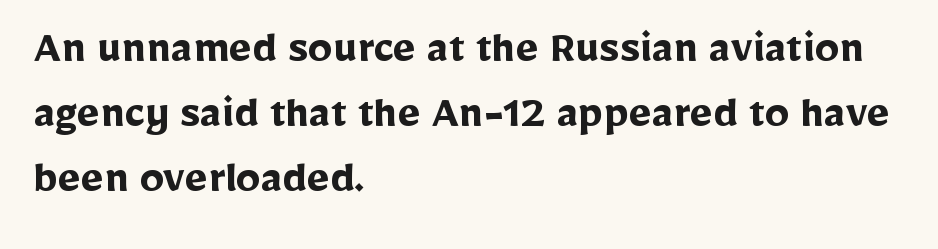
{"serif": "no", "italic": "no", "bold": "yes", "weight": "semibold", "width": "normal", "stroke_contrast": "low", "x_height": "medium", "monospaced": "no", "underline": "no", "align": "left", "line_spacing": "normal", "line_spacing_ratio": 1.33, "letter_spacing": "normal", "letter_spacing_em": 0.0, "glyph_px": 49}
